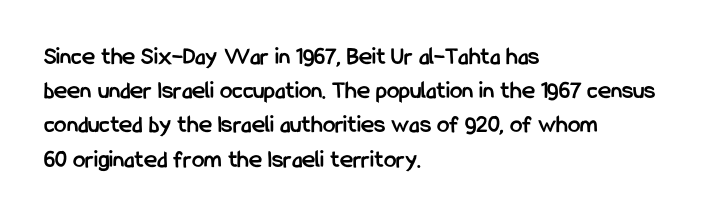
{"italic": "no", "bold": "yes", "underline": "no", "align": "left", "line_spacing": "normal", "line_spacing_ratio": 1.37, "letter_spacing": "normal", "letter_spacing_em": 0.0, "glyph_px": 25}
